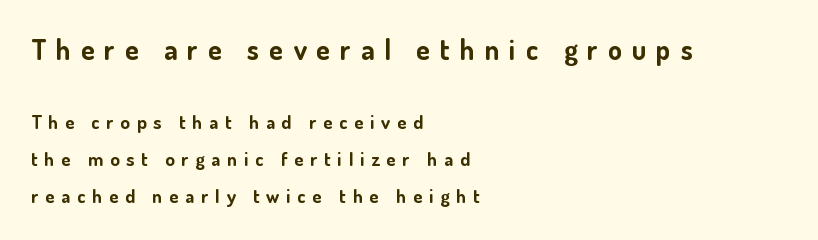
Does the leading feel generous? Absolutely, it's lavish. The tracking jumps out immediately: characters are airy and widely separated. On the weight axis this lands at bold, roughly 700. The lettering stays uniformly vertical, giving the passage a roman look. The letters in the upper block stand taller than those in the block below.
